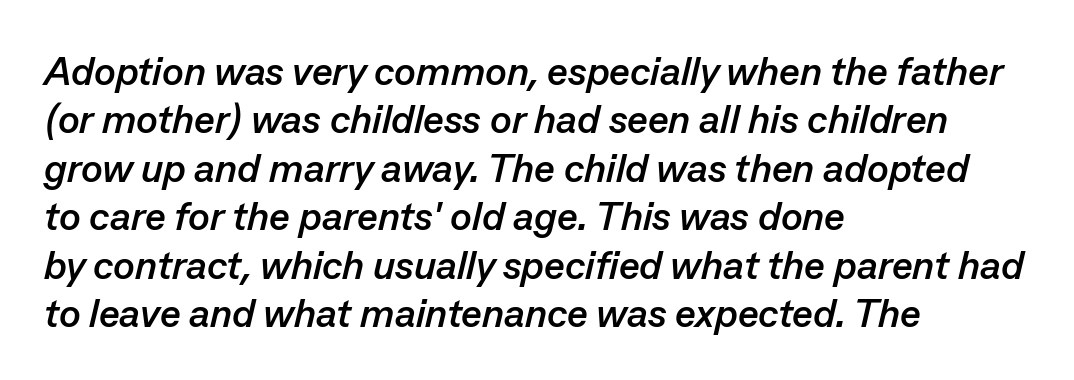
Looks like regular typesetting: each glyph gets only the width it needs. The gaps between neighbouring characters are ordinary and unremarkable. The face used here has a pronounced slope to its letters. The gap between lines stays unmarked. Every letter is thick-stroked: bold, no question. Notice how the passage keeps a crisp vertical edge on the left only.
